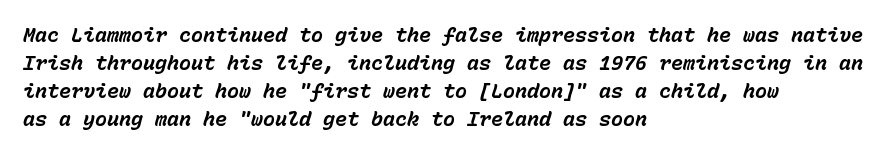
The baseline area is clear. Spacing between characters is what you'd get straight out of the box. Every row of glyphs begins at an identical x-position on the left. How heavy is the stroke? Heavy — this is a bold. Honestly, the row spacing looks completely unremarkable. The face used here has a pronounced slope to its letters.
